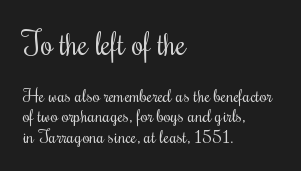
{"serif": "yes", "bold": "no", "weight": "regular", "width": "condensed", "stroke_contrast": "medium", "x_height": "small", "monospaced": "no", "underline": "no", "align": "left", "line_spacing": "tight", "line_spacing_ratio": 1.13, "letter_spacing": "normal", "letter_spacing_em": 0.0, "larger_block": "first", "size_ratio": 1.72, "glyph_px": 31}
